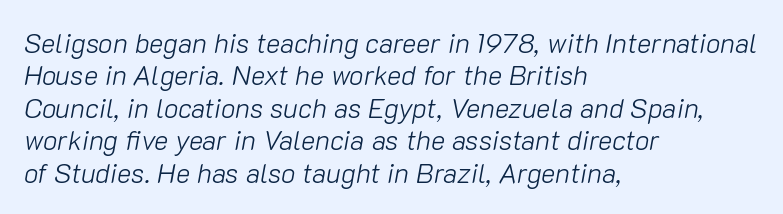
Q: Is the text bold? A: No.
Q: Is the text italic (slanted)? A: Yes, it leans right by about 10 degrees.
Q: Is the text underlined? A: No.
Q: How is the paragraph aligned? A: Left-aligned.
Q: Is the spacing between letters normal or unusually wide? A: Normal.
